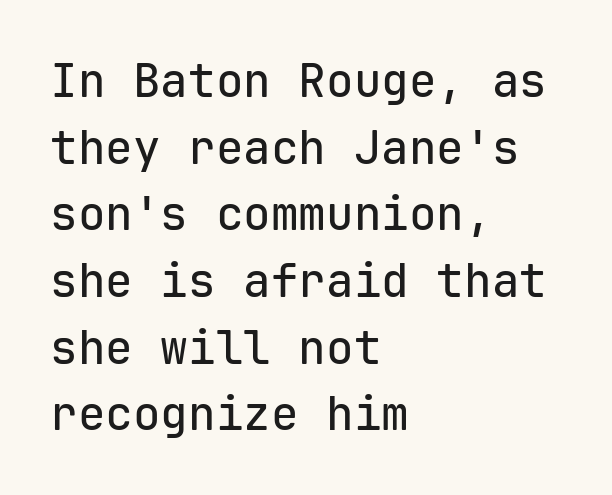
{"serif": "no", "italic": "no", "width": "normal", "stroke_contrast": "low", "x_height": "medium", "monospaced": "yes", "underline": "no", "align": "left", "line_spacing": "normal", "line_spacing_ratio": 1.45, "letter_spacing": "normal", "letter_spacing_em": 0.0, "glyph_px": 46}
